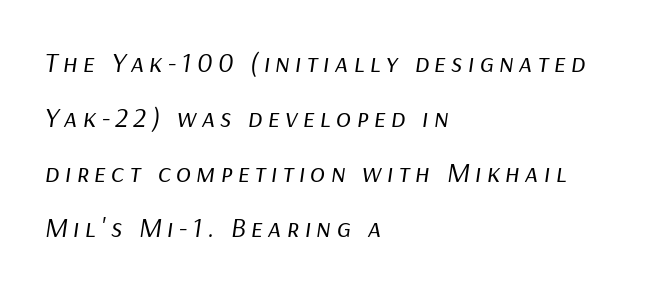
The image shows 28 px regular-weight type, italic (leaning right); set left-aligned, loose line spacing (1.96x), not underlined; low stroke contrast and a medium x-height.
